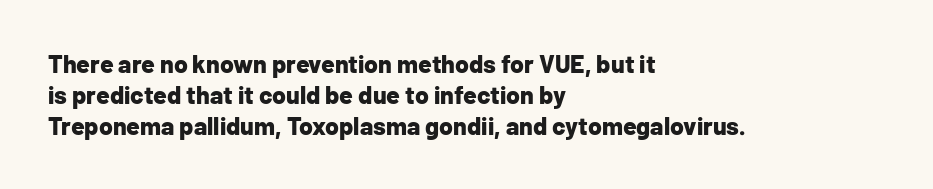
{"italic": "no", "bold": "yes", "underline": "no", "align": "left", "line_spacing": "normal", "line_spacing_ratio": 1.25, "letter_spacing": "normal", "letter_spacing_em": 0.0, "glyph_px": 25}
